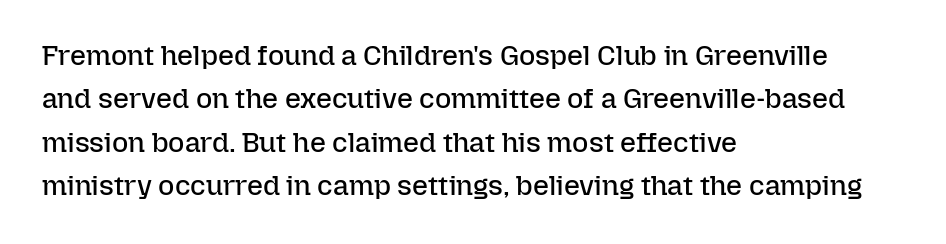
{"italic": "no", "bold": "no", "weight": "regular", "width": "normal", "stroke_contrast": "low", "x_height": "medium", "monospaced": "no", "underline": "no", "align": "left", "line_spacing": "normal", "line_spacing_ratio": 1.55, "letter_spacing": "normal", "letter_spacing_em": 0.0, "glyph_px": 28}
